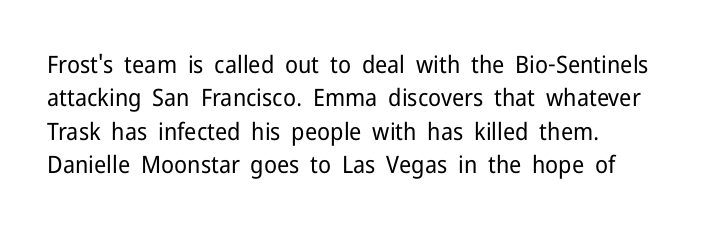
The letterforms sit at book weight or below. Posture: straight, roman, zero tilt. Tracking value appears to be zero — textbook default spacing. The passage shown stacks its lines at a standard gap. Is the block centered? No — it sits flush against the left margin. The foot of each line stays bare and open.
